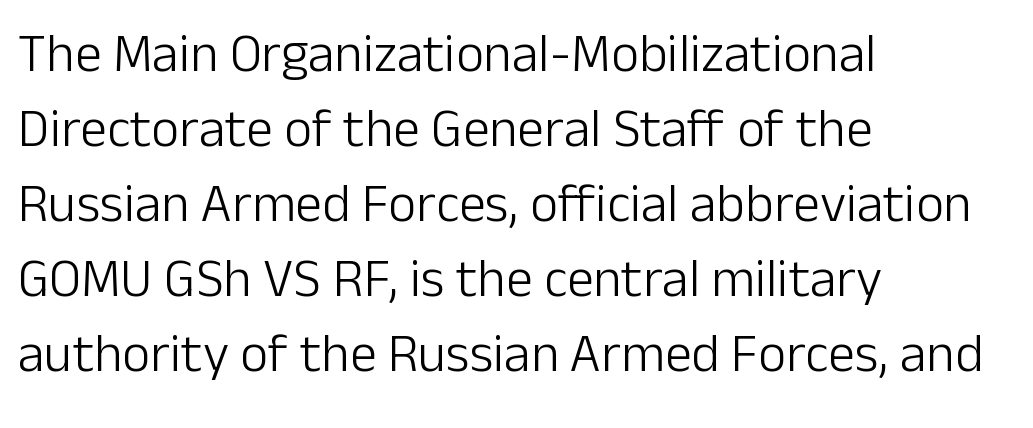
Q: Is the text bold? A: No.
Q: Is the text italic (slanted)? A: No, it is upright.
Q: Is the typeface a serif or a sans-serif typeface? A: Sans-serif.
Q: Is the text underlined? A: No.
Q: How is the paragraph aligned? A: Left-aligned.
Q: Is the spacing between letters normal or unusually wide? A: Normal.
Q: Is the spacing between lines tight, normal or loose? A: Normal.
Q: Width (condensed, normal, or wide)? A: Normal.
Q: Stroke contrast? A: Low.
Q: x-height? A: Medium.
Q: Monospaced? A: No.
